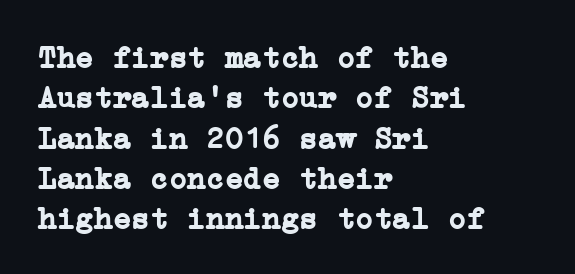
The image shows 31 px semibold serif type, upright; set left-aligned, normal line spacing (1.3x), normal letter spacing, not underlined; low stroke contrast and a medium x-height.
